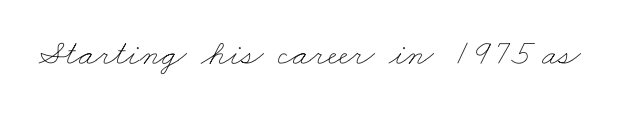
{"bold": "no", "weight": "thin", "width": "wide", "stroke_contrast": "low", "x_height": "small", "monospaced": "no", "underline": "no", "letter_spacing": "normal", "letter_spacing_em": 0.0, "glyph_px": 36}
